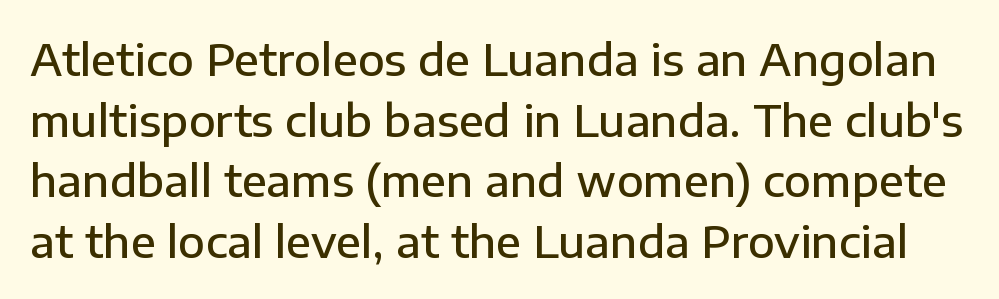
Q: Is the text bold? A: Semi-bold.
Q: Is the text italic (slanted)? A: No, it is upright.
Q: Is the typeface a serif or a sans-serif typeface? A: Sans-serif.
Q: Is the text underlined? A: No.
Q: Is the spacing between letters normal or unusually wide? A: Normal.
Q: Is the spacing between lines tight, normal or loose? A: Normal.
Q: Width (condensed, normal, or wide)? A: Normal.
Q: Stroke contrast? A: Low.
Q: x-height? A: Medium.
Q: Monospaced? A: No.
